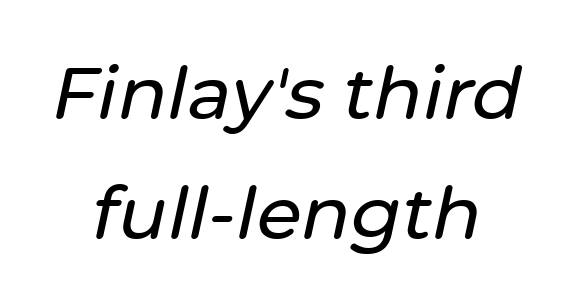
The image shows 73 px text type, italic (leaning right); set centered, normal line spacing (1.65x), normal letter spacing, not underlined; low stroke contrast and a medium x-height.
